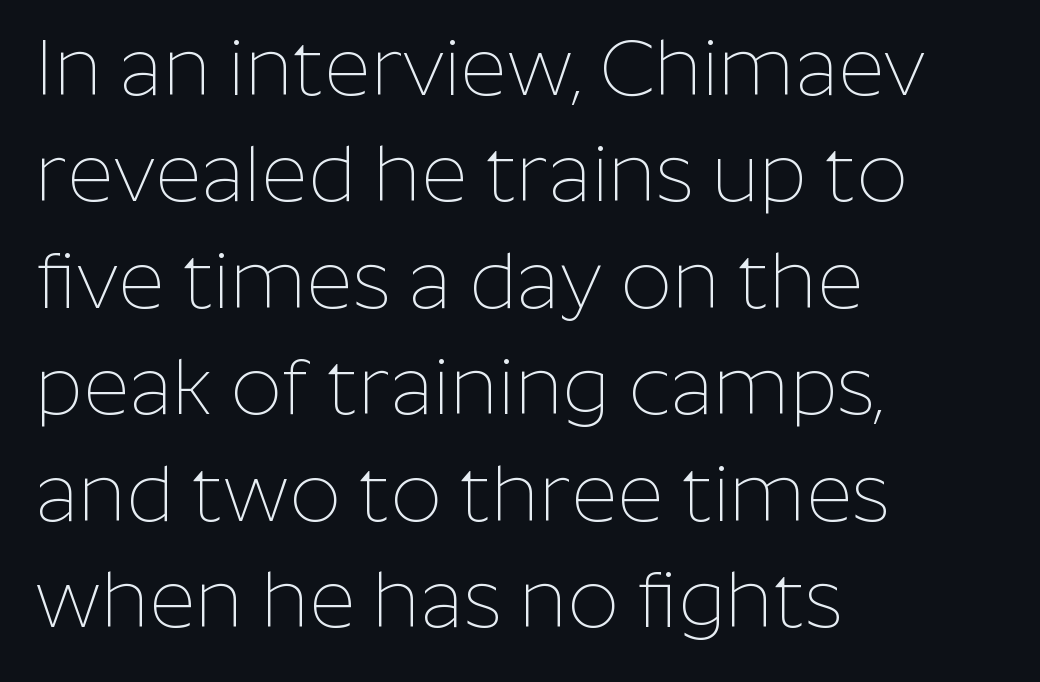
The image shows 80 px thin sans-serif type, upright; set left-aligned, normal line spacing (1.33x), normal letter spacing, not underlined; low stroke contrast and a medium x-height.
